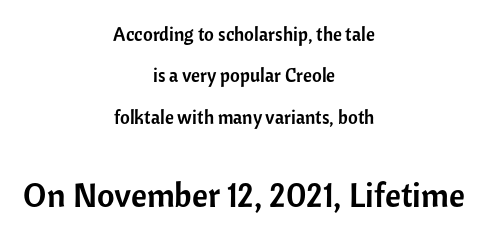
Q: Is the text italic (slanted)? A: No, it is upright.
Q: Is the typeface a serif or a sans-serif typeface? A: Sans-serif.
Q: Is the text underlined? A: No.
Q: How is the paragraph aligned? A: Centered.
Q: Is the spacing between letters normal or unusually wide? A: Normal.
Q: Is the spacing between lines tight, normal or loose? A: Loose.
Q: Which block of text is set in a larger size, the first (top) or the second (bottom)? A: The second (bottom) one.
Q: Width (condensed, normal, or wide)? A: Normal.
Q: Stroke contrast? A: Low.
Q: x-height? A: Medium.
Q: Monospaced? A: No.
